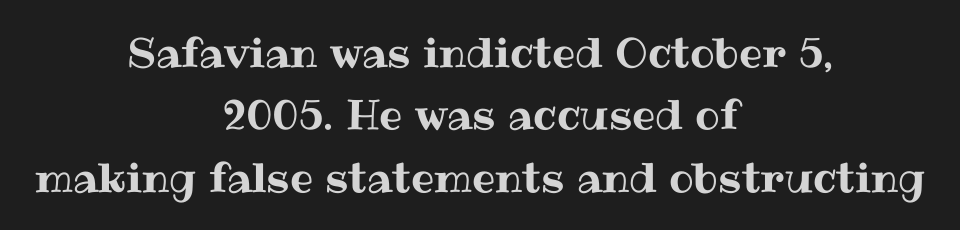
Q: Is the text italic (slanted)? A: No, it is upright.
Q: Is the text underlined? A: No.
Q: How is the paragraph aligned? A: Centered.
Q: Is the spacing between letters normal or unusually wide? A: Normal.
Q: Is the spacing between lines tight, normal or loose? A: Normal.
Q: Width (condensed, normal, or wide)? A: Normal.
Q: Stroke contrast? A: Medium.
Q: x-height? A: Medium.
Q: Monospaced? A: No.
